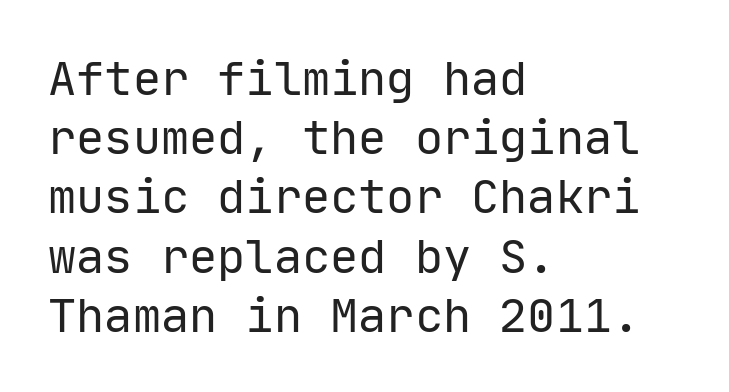
The image shows 47 px regular-weight sans-serif type, upright, monospaced; set left-aligned, normal line spacing (1.26x), normal letter spacing, not underlined; low stroke contrast and a medium x-height.
